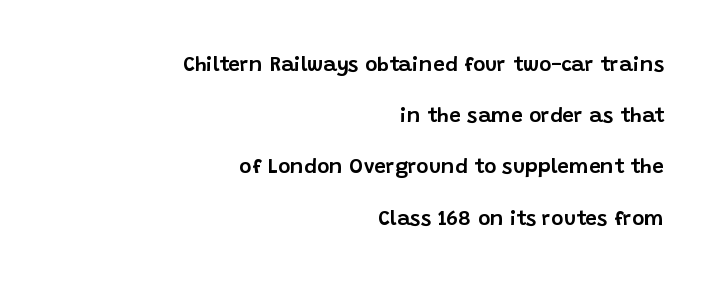
The image shows 21 px text type, upright; set right-aligned, loose line spacing (2.44x), normal letter spacing, not underlined.
